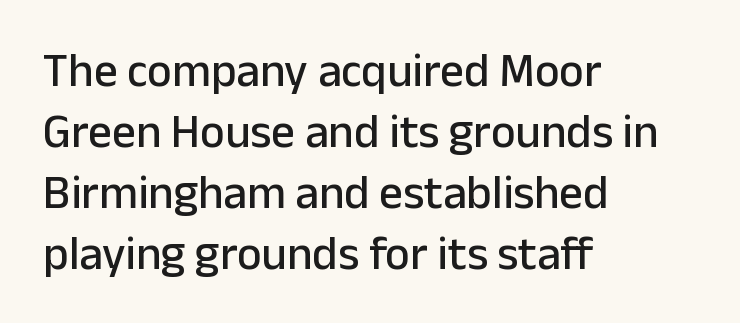
Anything drawn beneath the words? Only blank space. Successive baselines arrive at the customary interval. Alignment: flush left. Vertical strokes here are truly vertical. You could not count columns in this text — the font is proportionally spaced. This is sans-serif lettering, the kind often seen on screens and signage.
